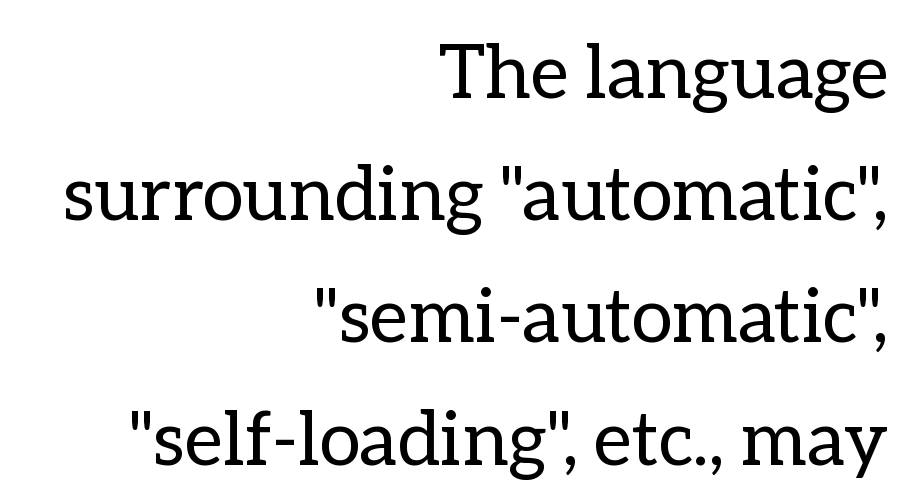
{"italic": "no", "bold": "no", "weight": "regular", "width": "normal", "stroke_contrast": "low", "x_height": "medium", "monospaced": "no", "underline": "no", "align": "right", "line_spacing": "normal", "line_spacing_ratio": 1.63, "letter_spacing": "normal", "letter_spacing_em": 0.0, "glyph_px": 75}
